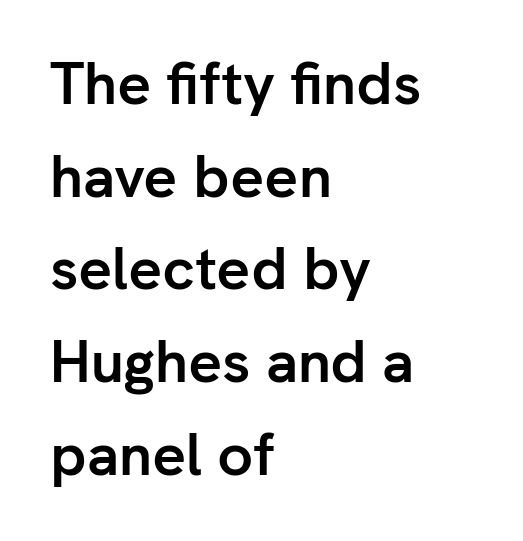
Q: Is the text bold? A: Yes.
Q: Is the text italic (slanted)? A: No, it is upright.
Q: Is the typeface a serif or a sans-serif typeface? A: Sans-serif.
Q: Is the text underlined? A: No.
Q: How is the paragraph aligned? A: Left-aligned.
Q: Is the spacing between letters normal or unusually wide? A: Normal.
Q: Is the spacing between lines tight, normal or loose? A: Normal.
Q: Width (condensed, normal, or wide)? A: Normal.
Q: Stroke contrast? A: Low.
Q: x-height? A: Medium.
Q: Monospaced? A: No.
